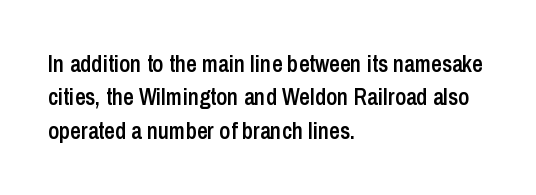
The image shows 23 px text type, upright; set left-aligned, normal line spacing (1.45x), normal letter spacing, not underlined.
